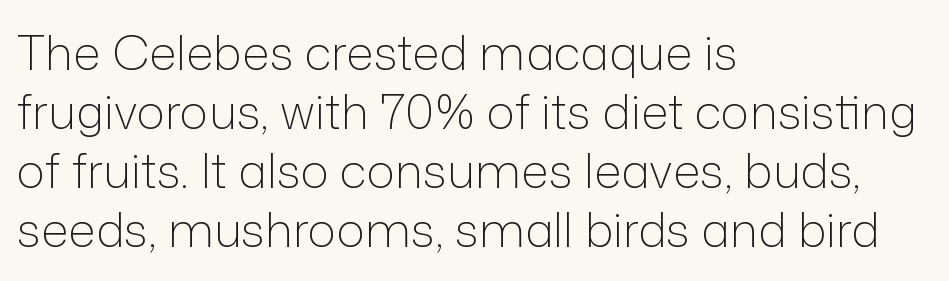
Q: Is the text bold? A: No.
Q: Is the text italic (slanted)? A: No, it is upright.
Q: Is the typeface a serif or a sans-serif typeface? A: Sans-serif.
Q: Is the text underlined? A: No.
Q: How is the paragraph aligned? A: Left-aligned.
Q: Is the spacing between letters normal or unusually wide? A: Normal.
Q: Width (condensed, normal, or wide)? A: Normal.
Q: Stroke contrast? A: Low.
Q: x-height? A: Medium.
Q: Monospaced? A: No.
